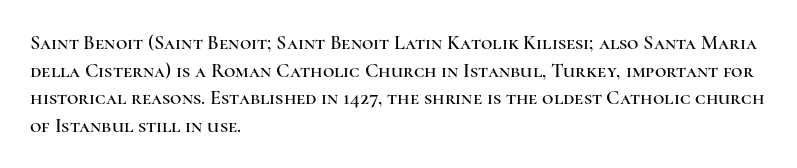
Q: Is the text italic (slanted)? A: No, it is upright.
Q: Is the text underlined? A: No.
Q: How is the paragraph aligned? A: Left-aligned.
Q: Is the spacing between letters normal or unusually wide? A: Normal.
Q: Is the spacing between lines tight, normal or loose? A: Normal.
